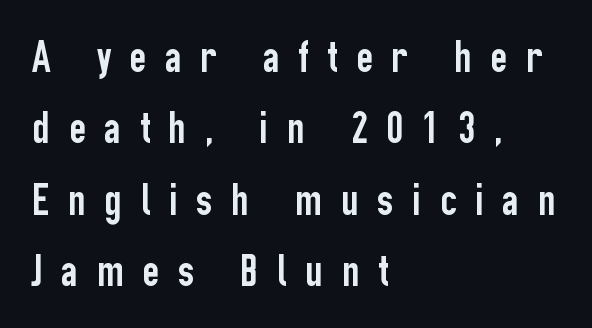
The image shows 46 px condensed sans-serif type, upright; set left-aligned, normal line spacing (1.55x), unusually wide letter spacing (+0.41 em), not underlined; low stroke contrast and a medium x-height.
